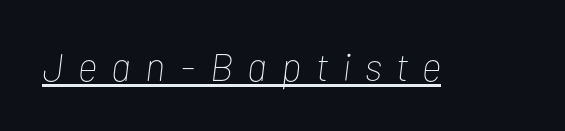
If you drew a line through each stem, it would be angled. In terms of letterspacing, this is a distinctly airy, spread setting. Nothing heavy about these letters — not bold at all. Is this a fixed-width face? No — the glyphs have proportional, varying widths. A continuous stroke trails under the words, as in a hyperlink.
